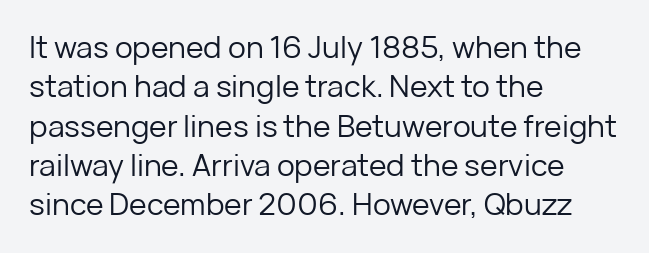
The image shows 30 px regular-weight sans-serif type, upright; set left-aligned, normal line spacing (1.31x), normal letter spacing, not underlined; low stroke contrast and a medium x-height.
